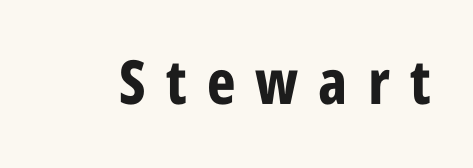
The image shows 61 px bold, condensed sans-serif type, upright; set unusually wide letter spacing (+0.33 em), not underlined; low stroke contrast and a large x-height.
